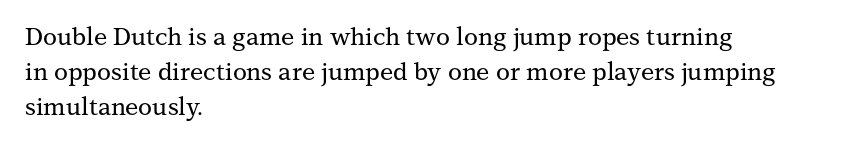
{"italic": "no", "underline": "no", "align": "left", "line_spacing": "normal", "line_spacing_ratio": 1.45, "letter_spacing": "normal", "letter_spacing_em": 0.0, "glyph_px": 24}
